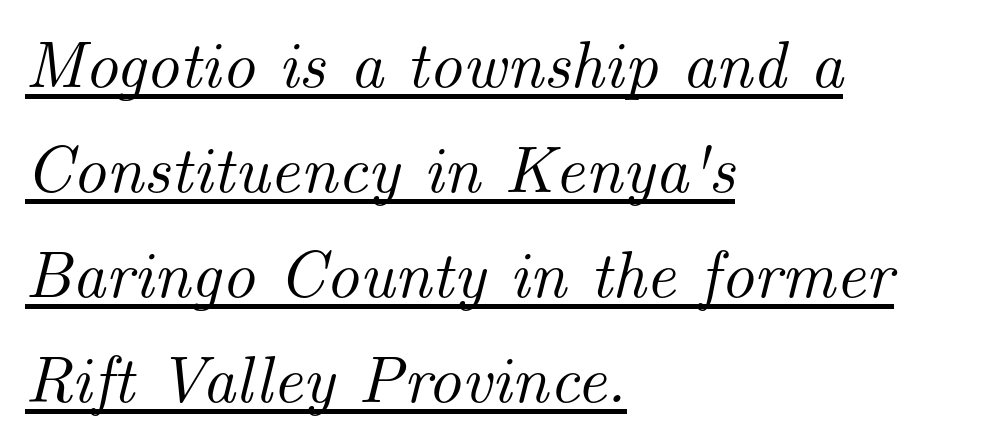
Varying glyph widths throughout — classic text-font behaviour. Slant detected: the letters are inclined. Compared with a centered layout, this one pins lines to the left instead. The space between consecutive lines is moderate. This rendering leaves character spacing at its baseline value.
